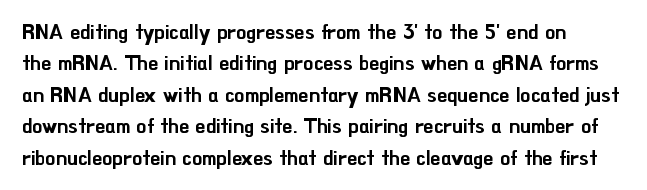
The image shows 20 px text type, upright; set normal line spacing (1.57x), normal letter spacing, not underlined.
